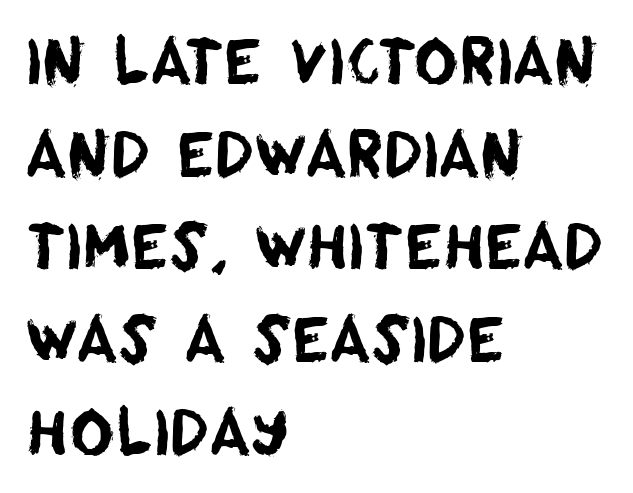
Q: Is the typeface a serif or a sans-serif typeface? A: Sans-serif.
Q: Is the text underlined? A: No.
Q: How is the paragraph aligned? A: Left-aligned.
Q: Is the spacing between letters normal or unusually wide? A: Normal.
Q: Is the spacing between lines tight, normal or loose? A: Normal.
Q: Width (condensed, normal, or wide)? A: Normal.
Q: Stroke contrast? A: Low.
Q: x-height? A: Large.
Q: Monospaced? A: No.
